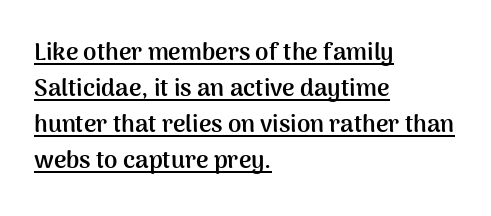
{"italic": "no", "bold": "yes", "underline": "yes", "align": "left", "line_spacing": "normal", "line_spacing_ratio": 1.5, "letter_spacing": "normal", "letter_spacing_em": 0.0, "glyph_px": 24}
